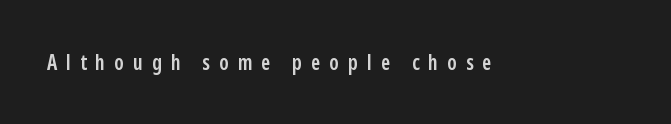
The letters are semibold — heavier than regular but short of a full bold. The gaps between neighbouring characters are conspicuously large. A clean baseline with only descenders dipping below it. Posture: straight, roman, zero tilt.
